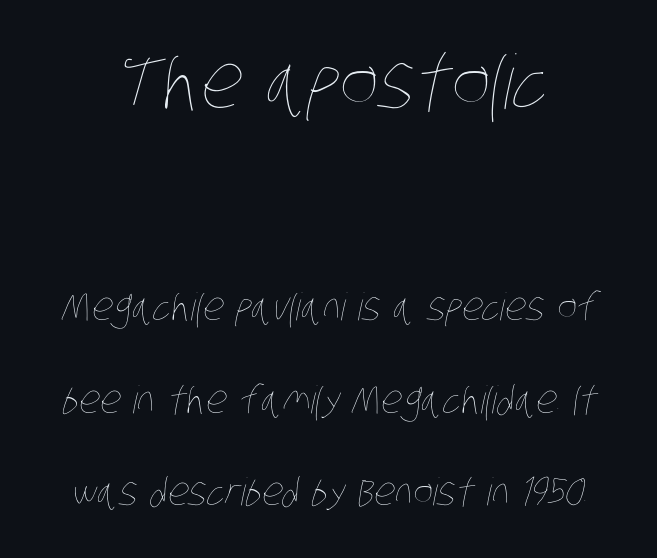
Q: Is the text bold? A: No.
Q: Is the text underlined? A: No.
Q: Is the spacing between letters normal or unusually wide? A: Normal.
Q: Is the spacing between lines tight, normal or loose? A: Loose.
Q: Which block of text is set in a larger size, the first (top) or the second (bottom)? A: The first (top) one.
Q: Width (condensed, normal, or wide)? A: Condensed.
Q: Stroke contrast? A: Low.
Q: x-height? A: Large.
Q: Monospaced? A: No.
